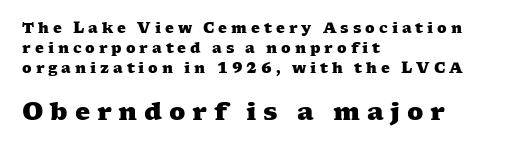
The image shows 24 px bold type; set left-aligned, normal line spacing (1.43x), unusually wide letter spacing (+0.28 em), not underlined; the second (bottom) block is 1.71x larger.
